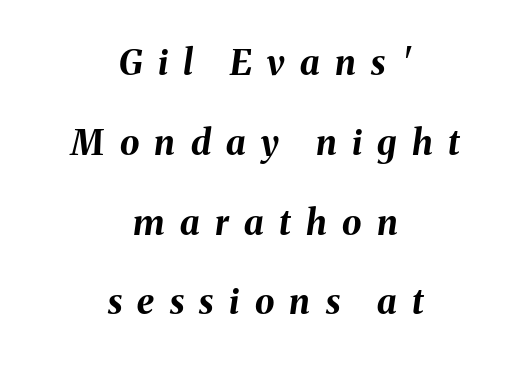
{"italic": "yes", "lean": "right", "slant_degrees": 8, "bold": "yes", "weight": "bold", "width": "normal", "stroke_contrast": "medium", "x_height": "medium", "monospaced": "no", "underline": "no", "align": "center", "line_spacing": "loose", "line_spacing_ratio": 2.28, "letter_spacing": "wide", "letter_spacing_em": 0.44, "glyph_px": 35}
